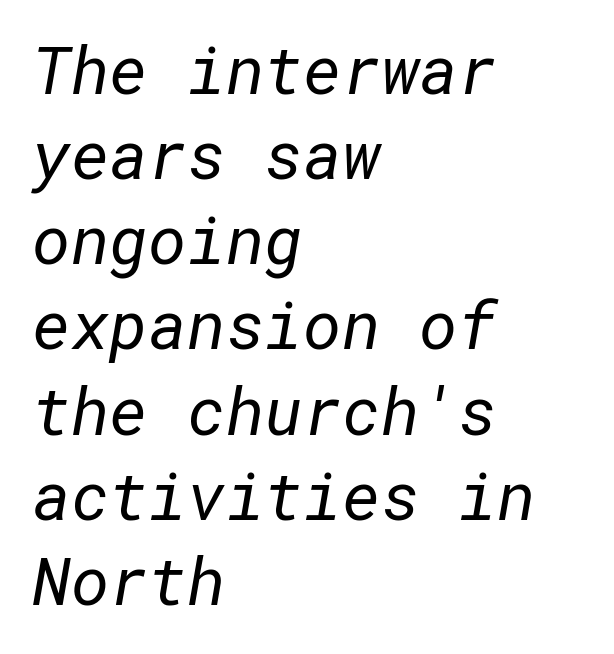
The image shows 66 px regular-weight sans-serif type; set left-aligned, normal line spacing (1.29x), normal letter spacing, not underlined; low stroke contrast and a medium x-height.
